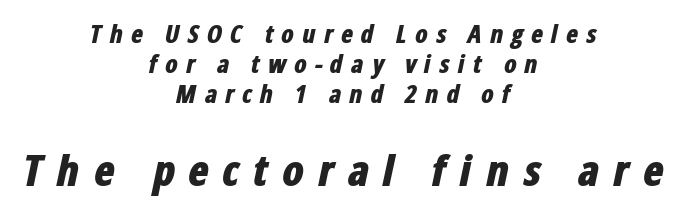
Q: Is the text bold? A: Yes.
Q: Is the text italic (slanted)? A: Yes, it leans right by about 12 degrees.
Q: Is the text underlined? A: No.
Q: How is the paragraph aligned? A: Centered.
Q: Is the spacing between letters normal or unusually wide? A: Unusually wide.
Q: Which block of text is set in a larger size, the first (top) or the second (bottom)? A: The second (bottom) one.
Q: Width (condensed, normal, or wide)? A: Condensed.
Q: Stroke contrast? A: Low.
Q: x-height? A: Medium.
Q: Monospaced? A: No.
